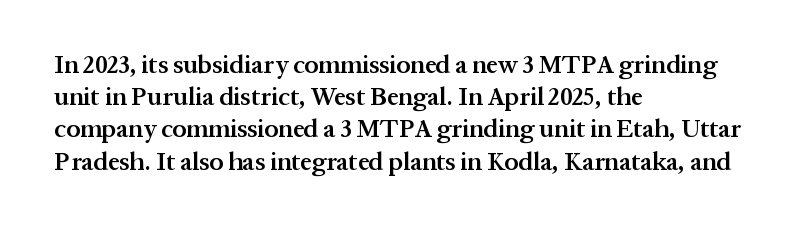
Q: Is the text bold? A: Semi-bold.
Q: Is the text italic (slanted)? A: No, it is upright.
Q: Is the text underlined? A: No.
Q: How is the paragraph aligned? A: Left-aligned.
Q: Is the spacing between letters normal or unusually wide? A: Normal.
Q: Is the spacing between lines tight, normal or loose? A: Normal.
